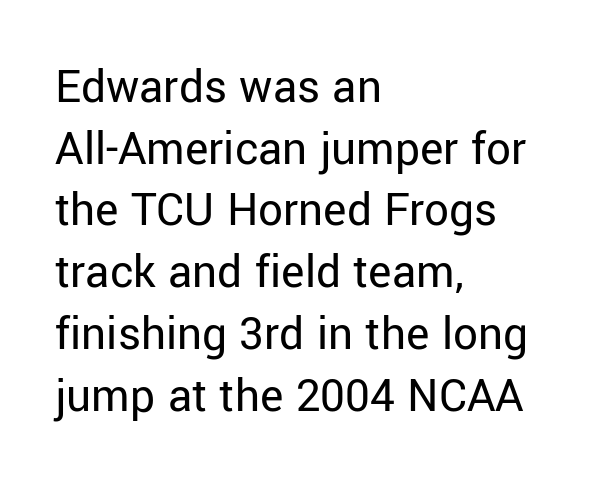
The image shows 49 px regular-weight sans-serif type, upright; set left-aligned, normal line spacing (1.26x), normal letter spacing, not underlined; low stroke contrast and a medium x-height.
